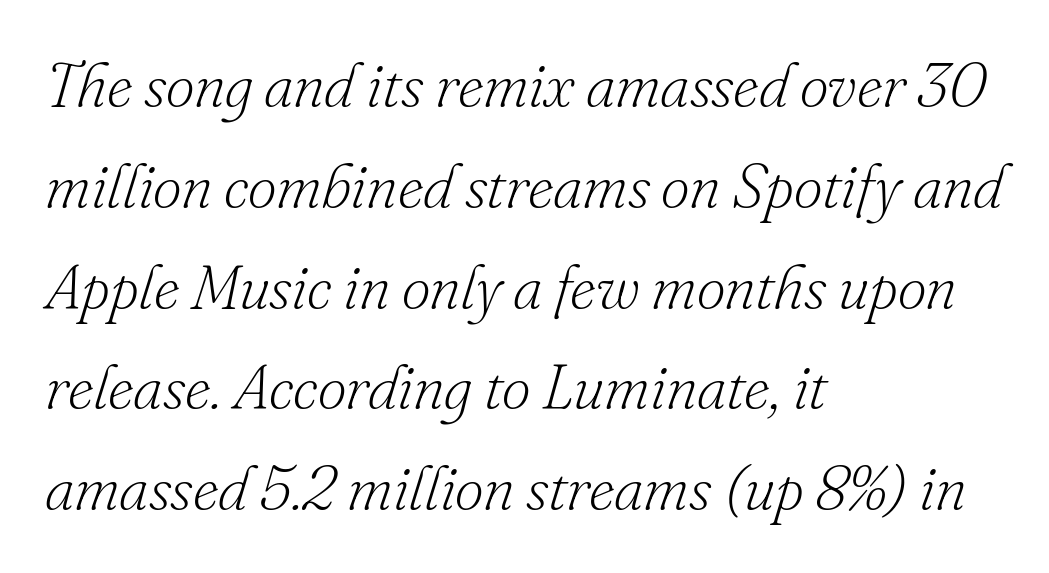
{"serif": "yes", "italic": "yes", "lean": "right", "slant_degrees": 16, "bold": "no", "weight": "light", "width": "normal", "stroke_contrast": "low", "x_height": "small", "monospaced": "no", "underline": "no", "align": "left", "line_spacing": "normal", "line_spacing_ratio": 1.6, "letter_spacing": "normal", "letter_spacing_em": 0.0, "glyph_px": 63}
